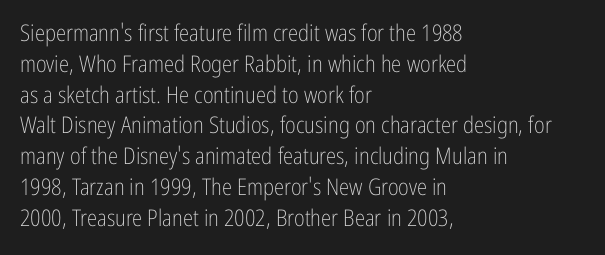
The image shows 23 px text type, upright; set left-aligned, normal line spacing (1.34x), normal letter spacing, not underlined.
